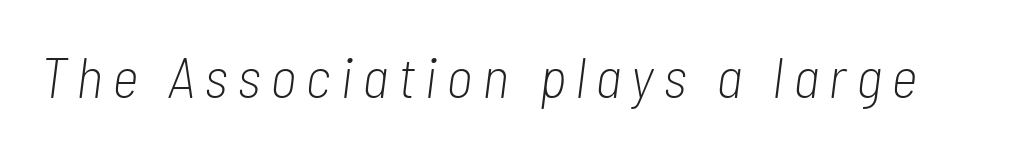
The image shows 58 px light, condensed type, italic (leaning right); set not underlined; low stroke contrast and a medium x-height.
